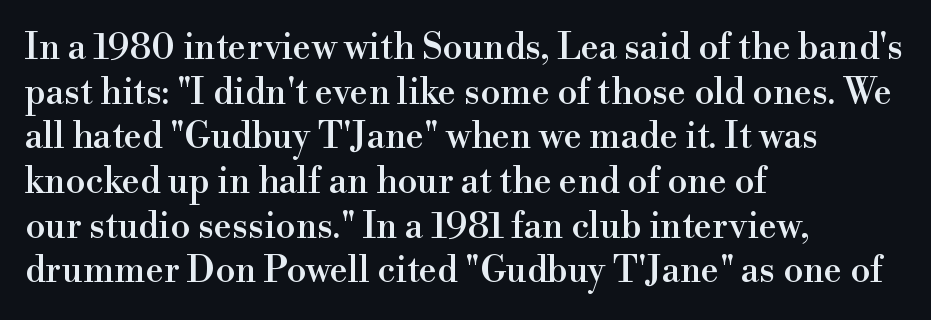
{"serif": "yes", "italic": "no", "width": "normal", "x_height": "small", "monospaced": "no", "underline": "no", "align": "left", "line_spacing_ratio": 1.24, "letter_spacing": "normal", "letter_spacing_em": 0.0, "glyph_px": 36}
